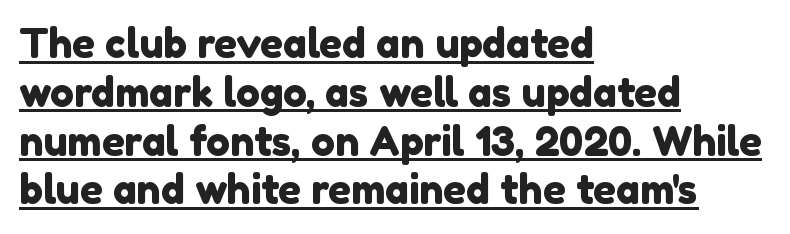
Q: Is the typeface a serif or a sans-serif typeface? A: Sans-serif.
Q: Is the text underlined? A: Yes.
Q: How is the paragraph aligned? A: Left-aligned.
Q: Is the spacing between letters normal or unusually wide? A: Normal.
Q: Width (condensed, normal, or wide)? A: Normal.
Q: x-height? A: Medium.
Q: Monospaced? A: No.
